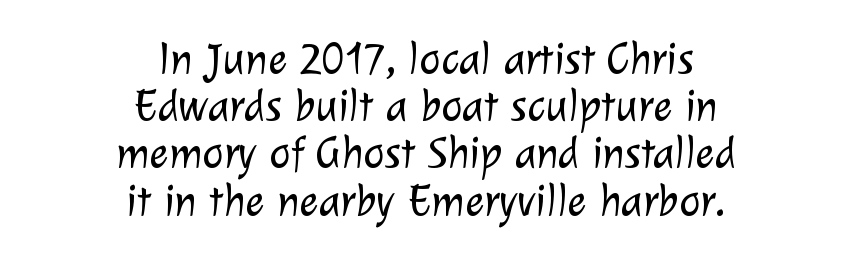
{"serif": "no", "bold": "no", "weight": "light", "width": "normal", "stroke_contrast": "low", "x_height": "medium", "monospaced": "no", "underline": "no", "align": "center", "line_spacing": "tight", "line_spacing_ratio": 1.05, "letter_spacing": "normal", "letter_spacing_em": 0.0, "glyph_px": 45}
